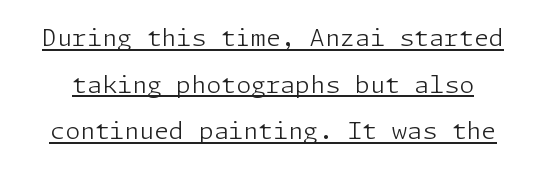
Vertical strokes here are truly vertical. The rendering uses a large line-height, opening up the rows. The strokes carry an ordinary text weight at most. Compared with typical body copy, the letter spacing here is the same. Underlined type.
